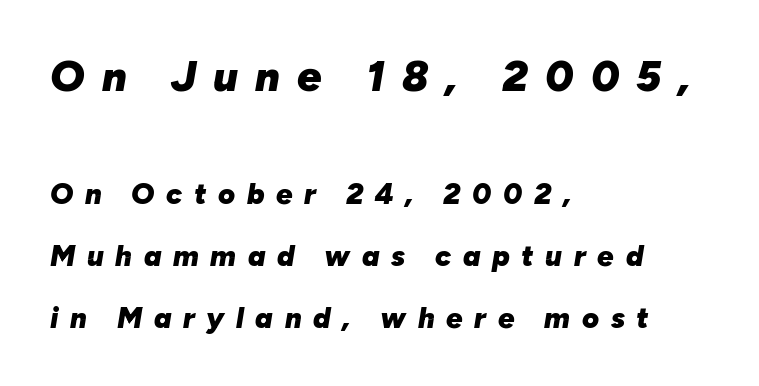
Q: Is the text bold? A: Yes.
Q: Is the text italic (slanted)? A: Yes, it leans right by about 10 degrees.
Q: Is the text underlined? A: No.
Q: How is the paragraph aligned? A: Left-aligned.
Q: Is the spacing between letters normal or unusually wide? A: Unusually wide.
Q: Is the spacing between lines tight, normal or loose? A: Loose.
Q: Which block of text is set in a larger size, the first (top) or the second (bottom)? A: The first (top) one.
Q: Width (condensed, normal, or wide)? A: Normal.
Q: Stroke contrast? A: Low.
Q: x-height? A: Medium.
Q: Monospaced? A: No.
